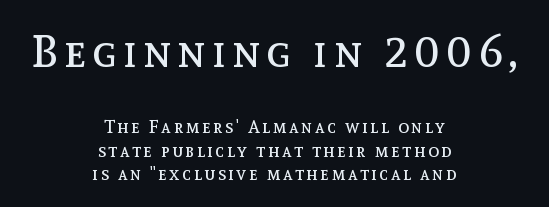
The image shows 45 px regular-weight type, upright; set centered, normal line spacing (1.3x), not underlined; the first (top) block is 2.5x larger; a medium x-height.
